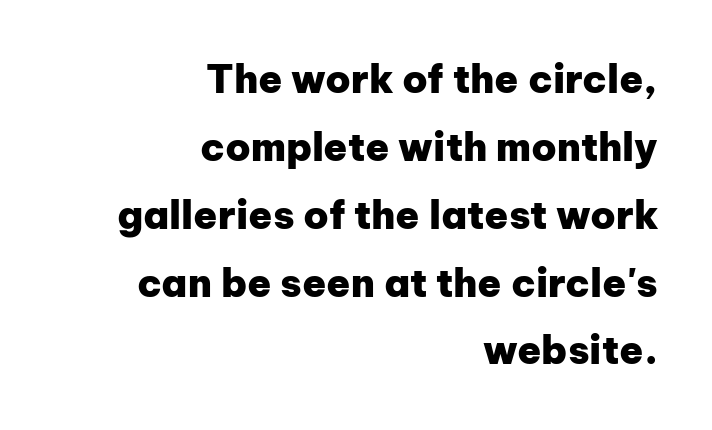
{"serif": "no", "italic": "no", "bold": "yes", "weight": "heavy", "width": "normal", "stroke_contrast": "low", "x_height": "medium", "monospaced": "no", "underline": "no", "align": "right", "line_spacing_ratio": 1.74, "letter_spacing": "normal", "letter_spacing_em": 0.0, "glyph_px": 39}
